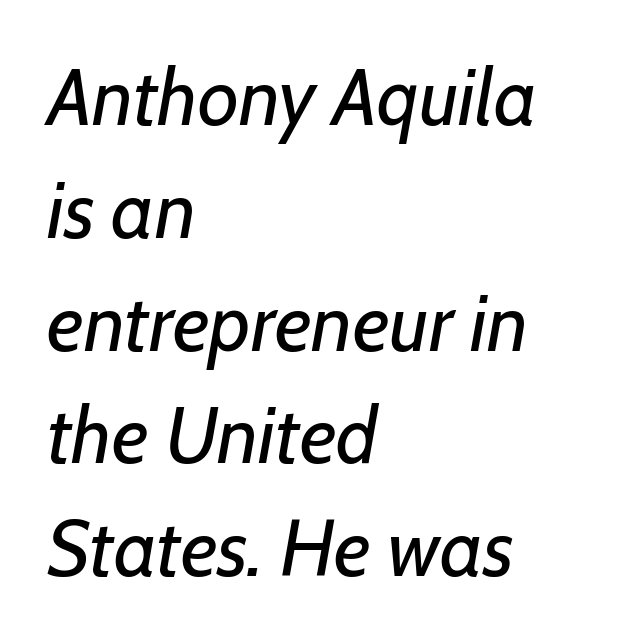
How are the letters spaced? Ordinarily, with no added tracking. The paragraph has a hard left edge and a soft right edge. The letters look calm and open, with moderate or lighter stems. Proportional: the letters do not fall into vertical columns. Words float on clear page, feet unadorned. The axis of the letterforms is tilted away from vertical.
